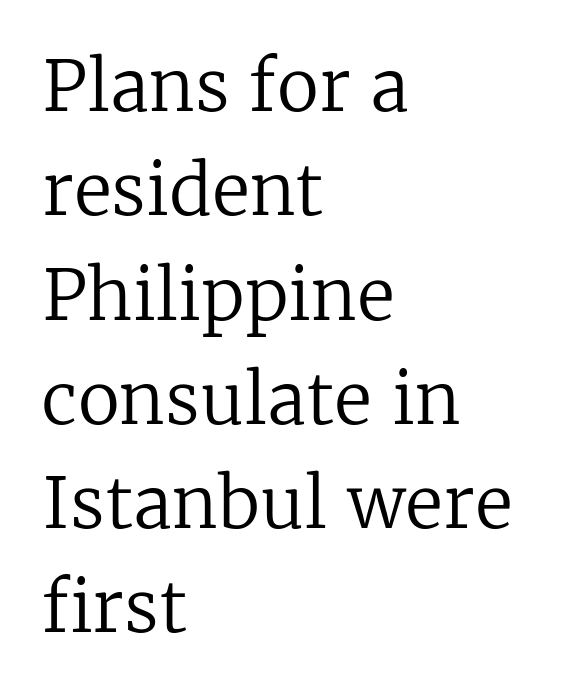
What kind of face is this? One with serifs. Vertical spacing — default. Between one letter and the next there's only the usual sliver of space. Characters remain perfectly vertical along every line. Compared with a typical body face, this is equally light or lighter still. The paragraph has a hard left edge and a soft right edge.
